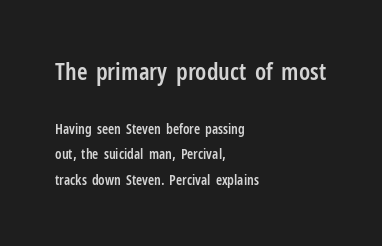
{"italic": "no", "bold": "semi", "underline": "no", "align": "left", "line_spacing_ratio": 1.85, "letter_spacing": "normal", "letter_spacing_em": 0.0, "larger_block": "first", "size_ratio": 1.71, "glyph_px": 24}
